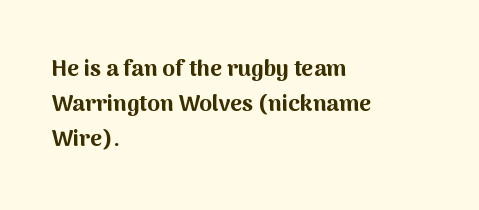
{"italic": "no", "bold": "yes", "underline": "no", "align": "left", "line_spacing": "normal", "line_spacing_ratio": 1.52, "letter_spacing": "normal", "letter_spacing_em": 0.0, "glyph_px": 23}
